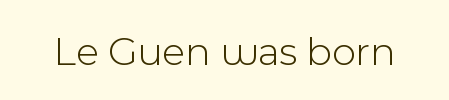
{"serif": "no", "italic": "no", "bold": "no", "weight": "light", "width": "normal", "x_height": "medium", "monospaced": "no", "underline": "no", "letter_spacing": "normal", "letter_spacing_em": 0.0, "glyph_px": 42}
